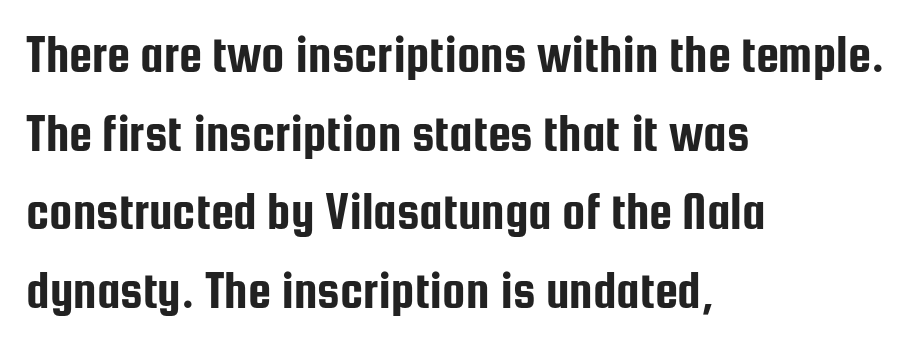
{"serif": "no", "italic": "no", "width": "condensed", "stroke_contrast": "low", "x_height": "medium", "monospaced": "no", "underline": "no", "align": "left", "line_spacing": "normal", "line_spacing_ratio": 1.51, "letter_spacing": "normal", "letter_spacing_em": 0.0, "glyph_px": 52}
